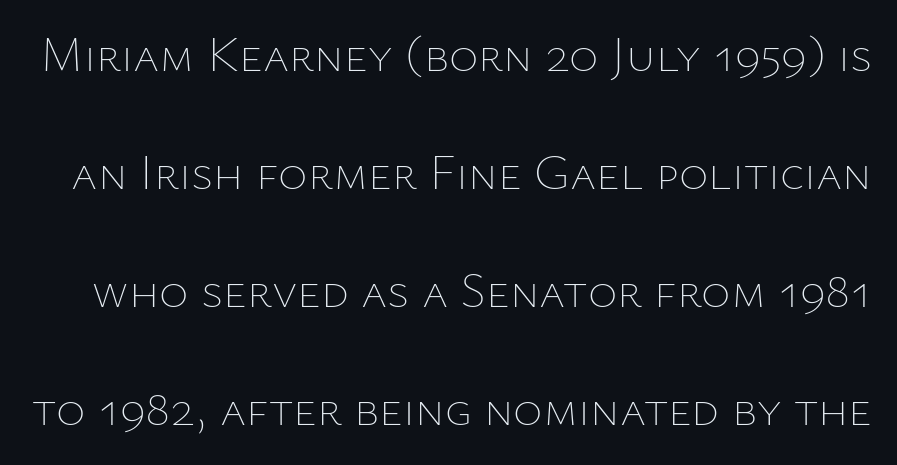
Q: Is the text bold? A: No.
Q: Is the text italic (slanted)? A: No, it is upright.
Q: Is the text underlined? A: No.
Q: Is the spacing between letters normal or unusually wide? A: Normal.
Q: Is the spacing between lines tight, normal or loose? A: Loose.
Q: Width (condensed, normal, or wide)? A: Normal.
Q: Stroke contrast? A: Low.
Q: x-height? A: Medium.
Q: Monospaced? A: No.
